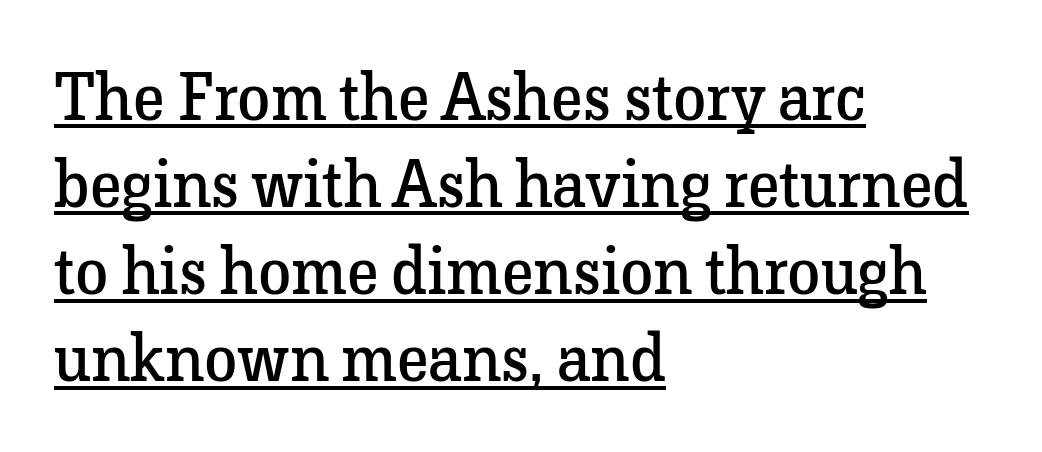
Q: Is the text bold? A: No.
Q: Is the text italic (slanted)? A: No, it is upright.
Q: Is the typeface a serif or a sans-serif typeface? A: Serif.
Q: Is the text underlined? A: Yes.
Q: How is the paragraph aligned? A: Left-aligned.
Q: Is the spacing between letters normal or unusually wide? A: Normal.
Q: Is the spacing between lines tight, normal or loose? A: Normal.
Q: Width (condensed, normal, or wide)? A: Normal.
Q: Stroke contrast? A: Low.
Q: x-height? A: Medium.
Q: Monospaced? A: No.
